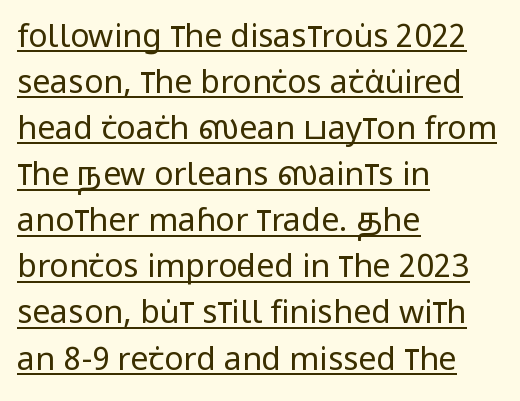
The image shows 32 px regular-weight, condensed sans-serif type, upright; set left-aligned, normal line spacing (1.44x), normal letter spacing, underlined; low stroke contrast and a large x-height.
